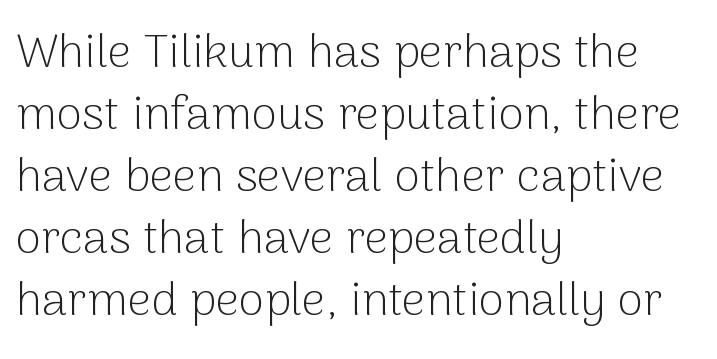
Q: Is the text bold? A: No.
Q: Is the text italic (slanted)? A: No, it is upright.
Q: Is the typeface a serif or a sans-serif typeface? A: Sans-serif.
Q: Is the text underlined? A: No.
Q: How is the paragraph aligned? A: Left-aligned.
Q: Is the spacing between letters normal or unusually wide? A: Normal.
Q: Is the spacing between lines tight, normal or loose? A: Normal.
Q: Width (condensed, normal, or wide)? A: Normal.
Q: Stroke contrast? A: Low.
Q: x-height? A: Medium.
Q: Monospaced? A: No.
